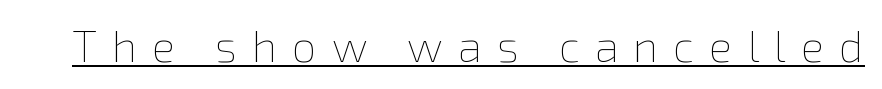
The image shows 44 px thin type, upright; set unusually wide letter spacing (+0.34 em), underlined; low stroke contrast and a medium x-height.
